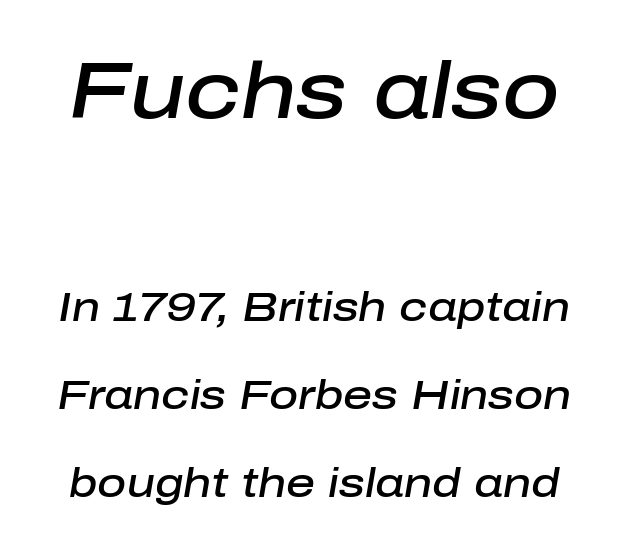
{"italic": "yes", "lean": "right", "slant_degrees": 10, "bold": "semi", "weight": "semibold", "width": "normal", "stroke_contrast": "low", "x_height": "medium", "monospaced": "no", "underline": "no", "line_spacing": "loose", "line_spacing_ratio": 2.2, "letter_spacing": "normal", "letter_spacing_em": 0.0, "larger_block": "first", "size_ratio": 1.98, "glyph_px": 79}
